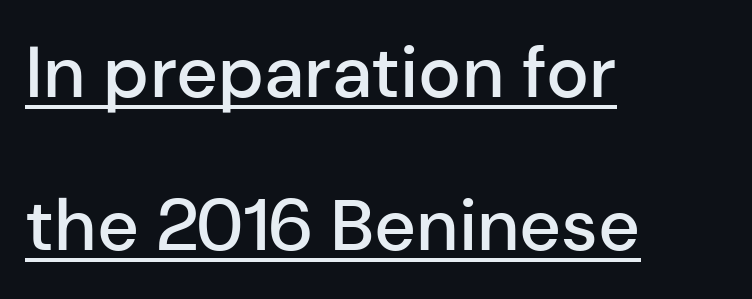
Letterform terminals end flat and unadorned throughout the passage. Tall strokes in this sample are plumb rather than angled. Bold? Not quite — semibold, heavier than regular but stopping short. Does extra space separate the letters? No, they use regular spacing. This sample has the flowing, uneven cadence of proportional lettering.
